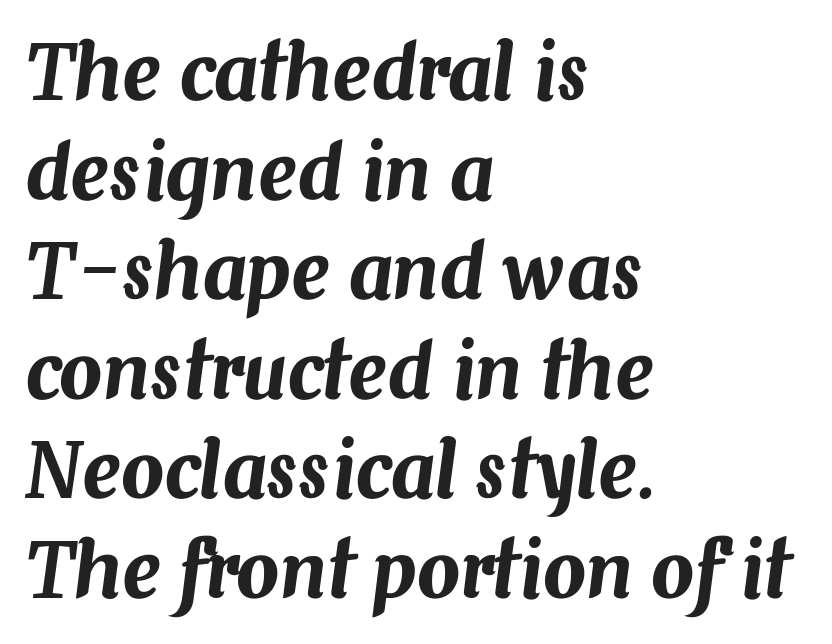
The image shows 76 px text type, italic (leaning right); set left-aligned, normal line spacing (1.31x), normal letter spacing, not underlined; medium stroke contrast and a medium x-height.
